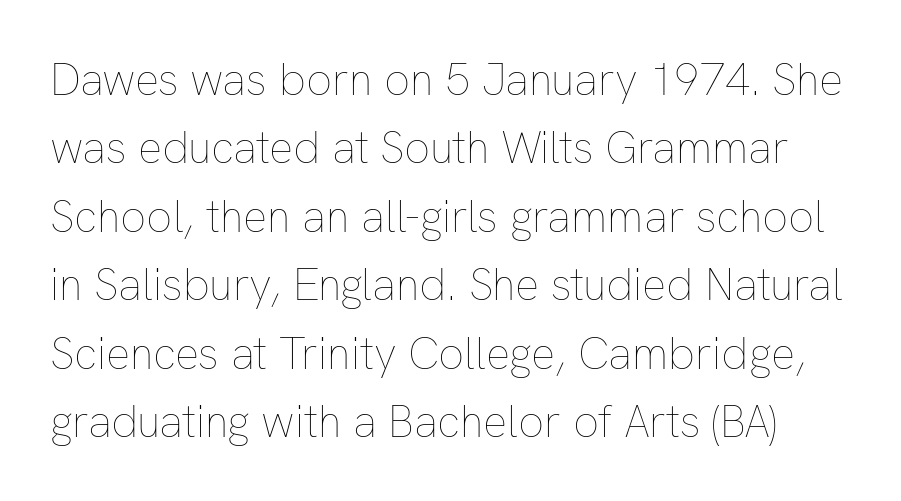
Q: Is the text bold? A: No.
Q: Is the text italic (slanted)? A: No, it is upright.
Q: Is the text underlined? A: No.
Q: Is the spacing between letters normal or unusually wide? A: Normal.
Q: Is the spacing between lines tight, normal or loose? A: Normal.
Q: Width (condensed, normal, or wide)? A: Normal.
Q: Stroke contrast? A: Low.
Q: x-height? A: Medium.
Q: Monospaced? A: No.
